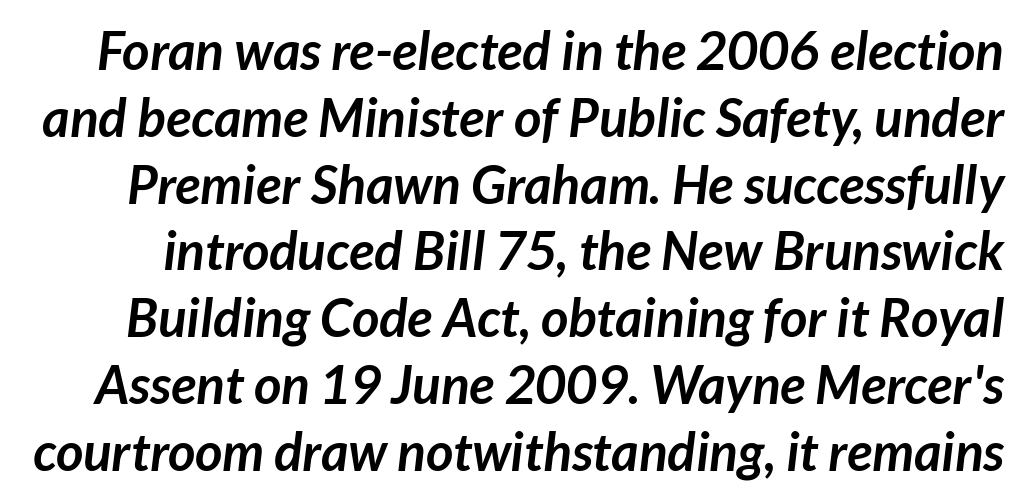
Q: Is the text bold? A: Yes.
Q: Is the typeface a serif or a sans-serif typeface? A: Sans-serif.
Q: Is the text underlined? A: No.
Q: Is the spacing between letters normal or unusually wide? A: Normal.
Q: Is the spacing between lines tight, normal or loose? A: Normal.
Q: Width (condensed, normal, or wide)? A: Normal.
Q: Stroke contrast? A: Low.
Q: x-height? A: Medium.
Q: Monospaced? A: No.
